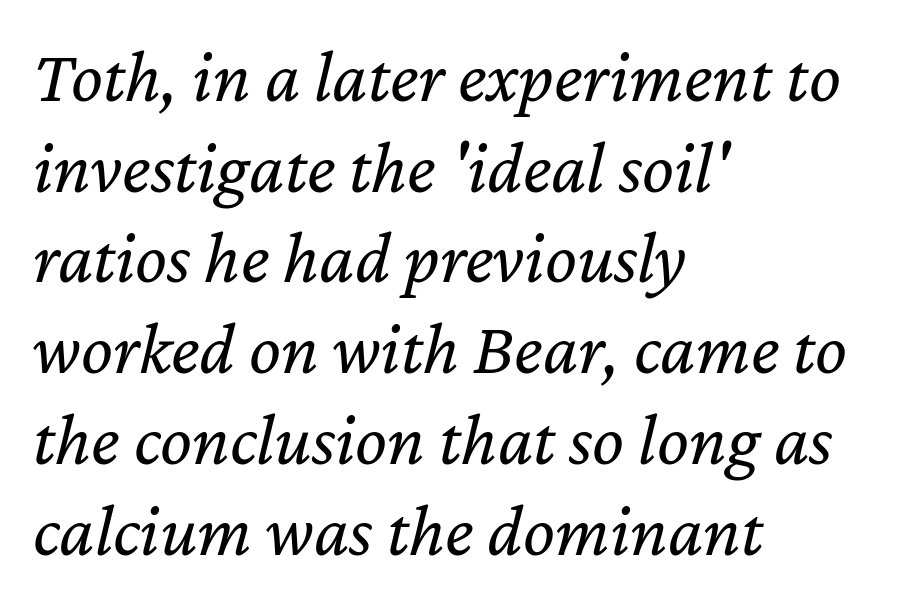
Q: Is the text bold? A: No.
Q: Is the text italic (slanted)? A: Yes, it leans right by about 12 degrees.
Q: Is the text underlined? A: No.
Q: How is the paragraph aligned? A: Left-aligned.
Q: Is the spacing between letters normal or unusually wide? A: Normal.
Q: Width (condensed, normal, or wide)? A: Normal.
Q: Stroke contrast? A: Low.
Q: x-height? A: Medium.
Q: Monospaced? A: No.
